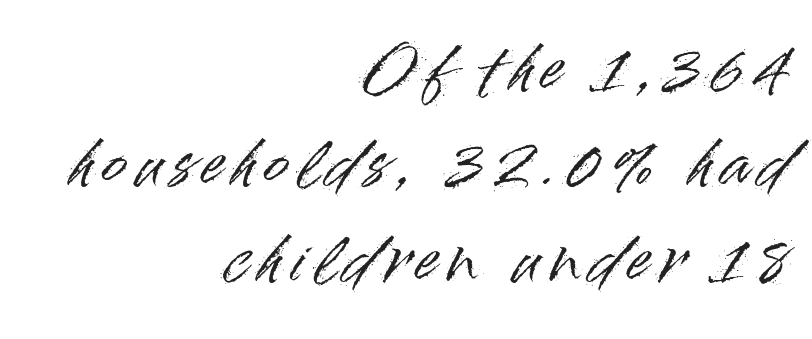
{"serif": "no", "width": "normal", "stroke_contrast": "high", "x_height": "small", "monospaced": "no", "underline": "no", "align": "right", "line_spacing": "normal", "line_spacing_ratio": 1.59, "glyph_px": 60}
